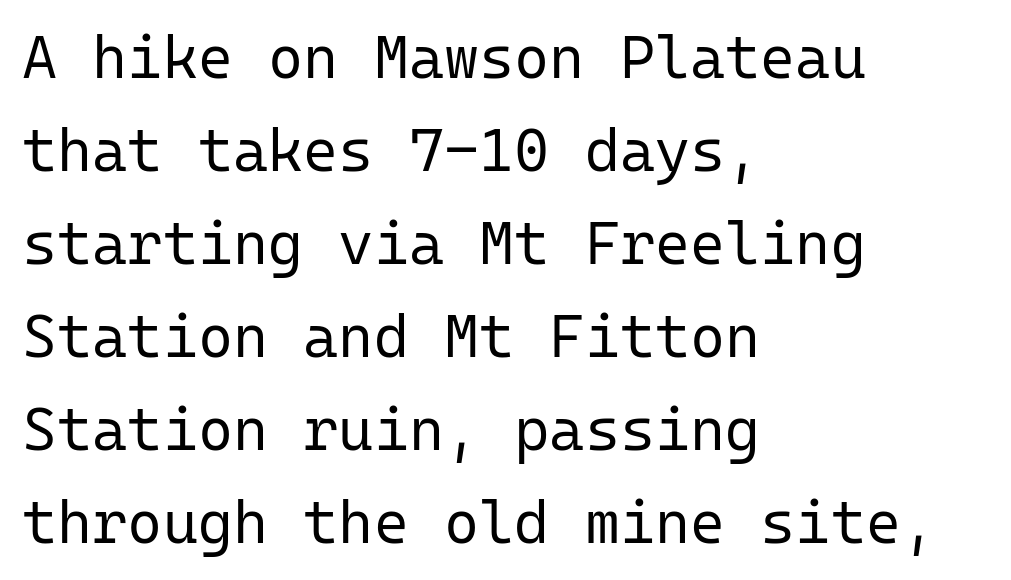
Q: Is the text bold? A: No.
Q: Is the text italic (slanted)? A: No, it is upright.
Q: Is the typeface a serif or a sans-serif typeface? A: Sans-serif.
Q: Is the text underlined? A: No.
Q: How is the paragraph aligned? A: Left-aligned.
Q: Is the spacing between letters normal or unusually wide? A: Normal.
Q: Is the spacing between lines tight, normal or loose? A: Normal.
Q: Width (condensed, normal, or wide)? A: Normal.
Q: Stroke contrast? A: Low.
Q: x-height? A: Medium.
Q: Monospaced? A: Yes.
